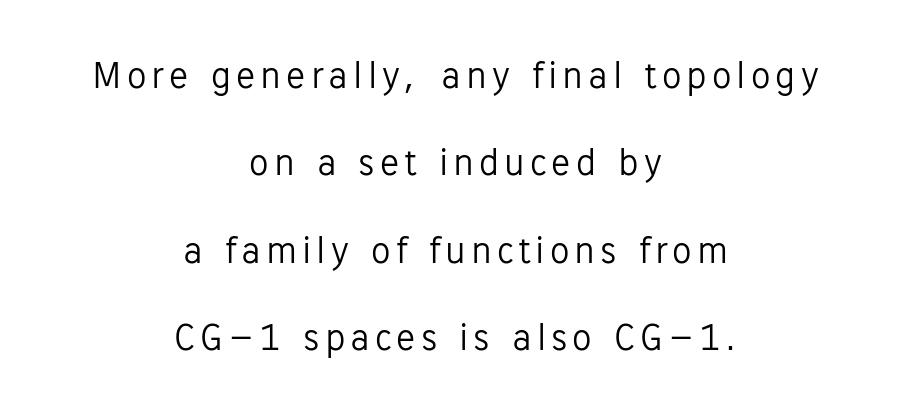
Q: Is the text bold? A: No.
Q: Is the text italic (slanted)? A: No, it is upright.
Q: Is the typeface a serif or a sans-serif typeface? A: Sans-serif.
Q: Is the text underlined? A: No.
Q: How is the paragraph aligned? A: Centered.
Q: Is the spacing between lines tight, normal or loose? A: Loose.
Q: Width (condensed, normal, or wide)? A: Normal.
Q: Stroke contrast? A: Low.
Q: x-height? A: Medium.
Q: Monospaced? A: No.
